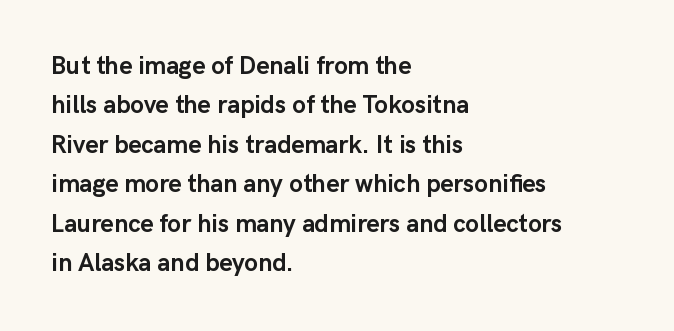
The image shows 25 px bold type, upright; set left-aligned, normal line spacing (1.58x), normal letter spacing, not underlined.
